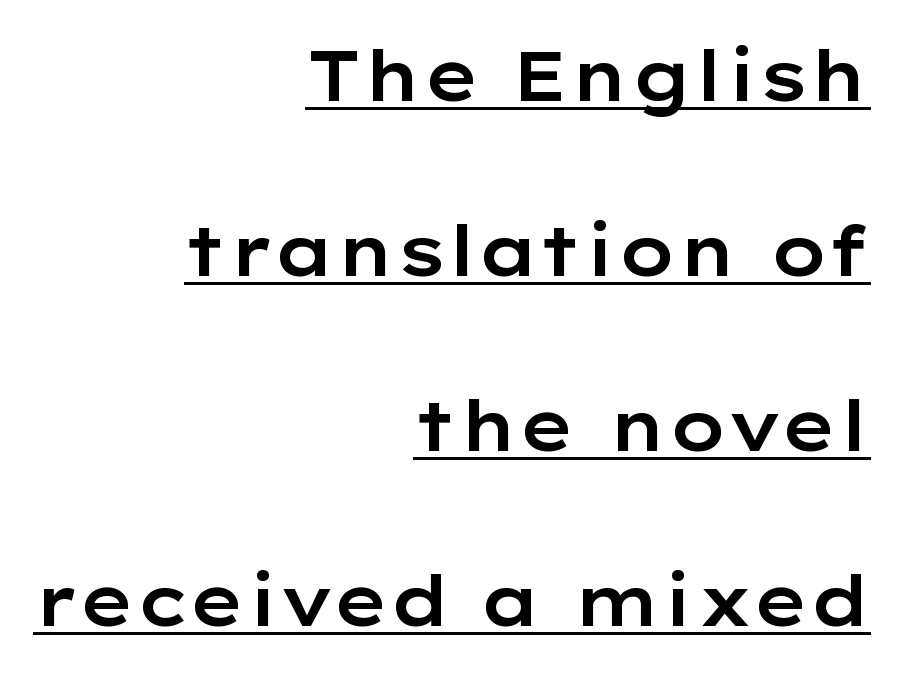
The image shows 70 px wide sans-serif type, upright; set right-aligned, loose line spacing (2.5x), normal letter spacing, underlined; low stroke contrast and a medium x-height.
